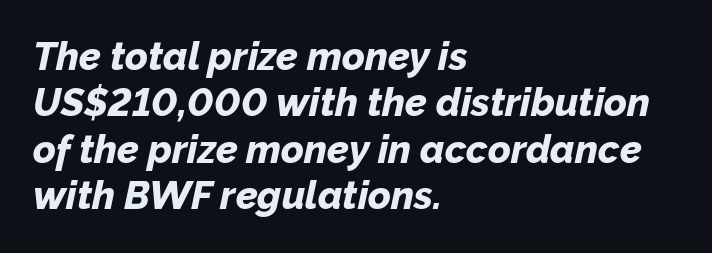
{"italic": "yes", "lean": "right", "slant_degrees": 12, "bold": "yes", "weight": "bold", "width": "normal", "stroke_contrast": "low", "x_height": "medium", "monospaced": "no", "underline": "no", "align": "left", "line_spacing_ratio": 1.19, "letter_spacing": "normal", "letter_spacing_em": 0.0, "glyph_px": 39}
